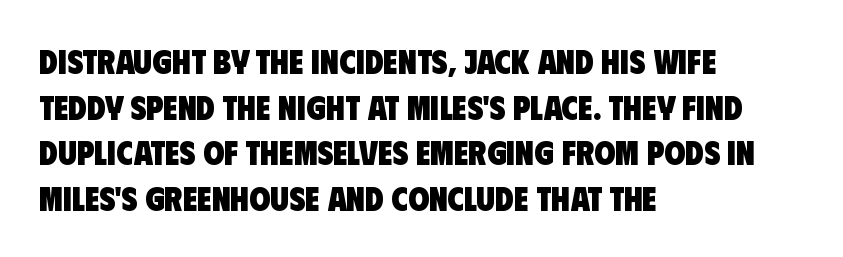
The image shows 34 px heavy, condensed sans-serif type; set left-aligned, normal line spacing (1.34x), normal letter spacing, not underlined; low stroke contrast and a large x-height.
